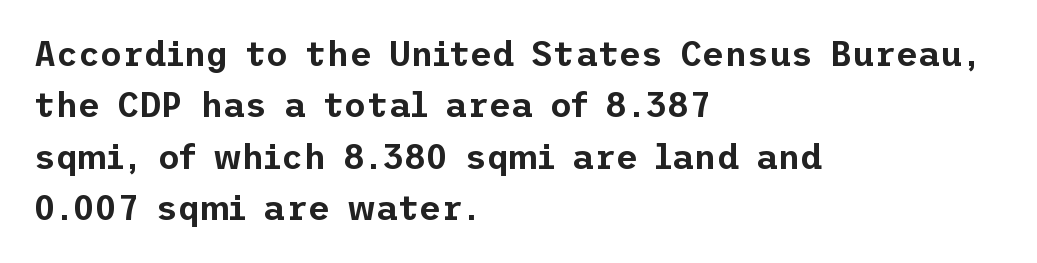
The image shows 34 px sans-serif type, upright; set left-aligned, normal line spacing (1.51x), normal letter spacing, not underlined; low stroke contrast and a medium x-height.
